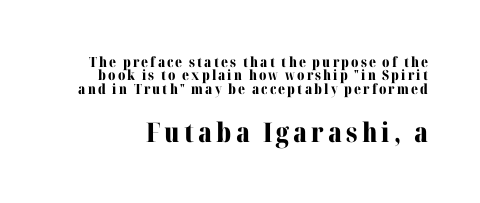
The image shows 27 px bold type, upright; set tight line spacing (0.95x), not underlined; the second (bottom) block is 1.93x larger.
